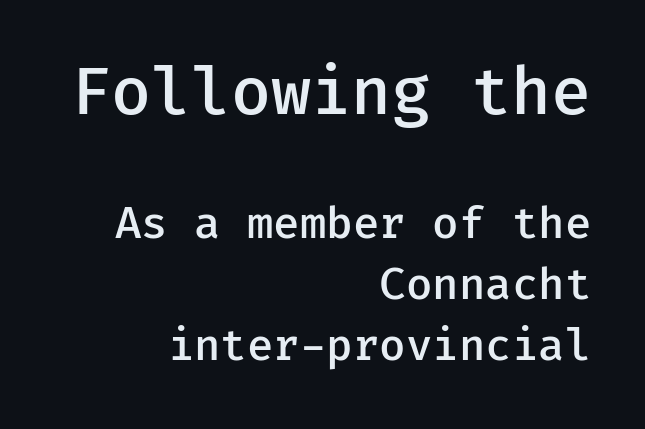
Q: Is the text bold? A: Semi-bold.
Q: Is the text italic (slanted)? A: No, it is upright.
Q: Is the typeface a serif or a sans-serif typeface? A: Sans-serif.
Q: Is the text underlined? A: No.
Q: How is the paragraph aligned? A: Right-aligned.
Q: Is the spacing between letters normal or unusually wide? A: Normal.
Q: Is the spacing between lines tight, normal or loose? A: Normal.
Q: Which block of text is set in a larger size, the first (top) or the second (bottom)? A: The first (top) one.
Q: Width (condensed, normal, or wide)? A: Normal.
Q: Stroke contrast? A: Low.
Q: x-height? A: Medium.
